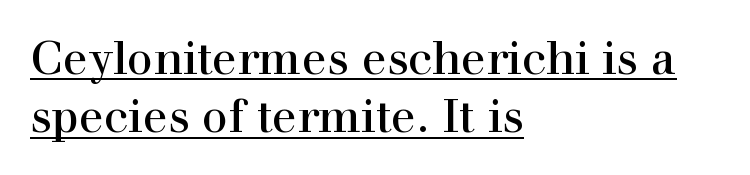
Summary of vertical rhythm: regular, with standard interline spacing. The designer went with a serif here, giving each stem small feet. Short and long lines alike share a common starting point at left. The face used here is proportionally spaced, like ordinary book or web type. Nobody touched the tracking dial on this one.
